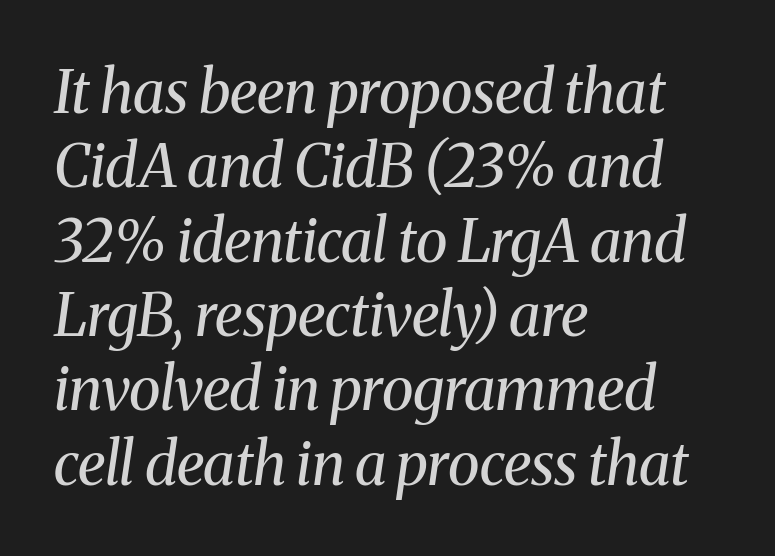
The image shows 59 px regular-weight serif type, italic (leaning right); set left-aligned, normal line spacing (1.26x), normal letter spacing, not underlined; medium stroke contrast and a medium x-height.
